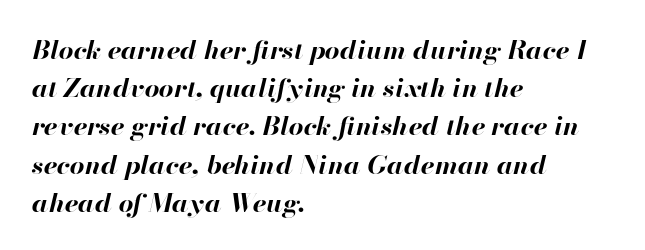
Q: Is the text bold? A: Yes.
Q: Is the text italic (slanted)? A: Yes, it leans right by about 13 degrees.
Q: Is the text underlined? A: No.
Q: How is the paragraph aligned? A: Left-aligned.
Q: Is the spacing between letters normal or unusually wide? A: Normal.
Q: Is the spacing between lines tight, normal or loose? A: Normal.
